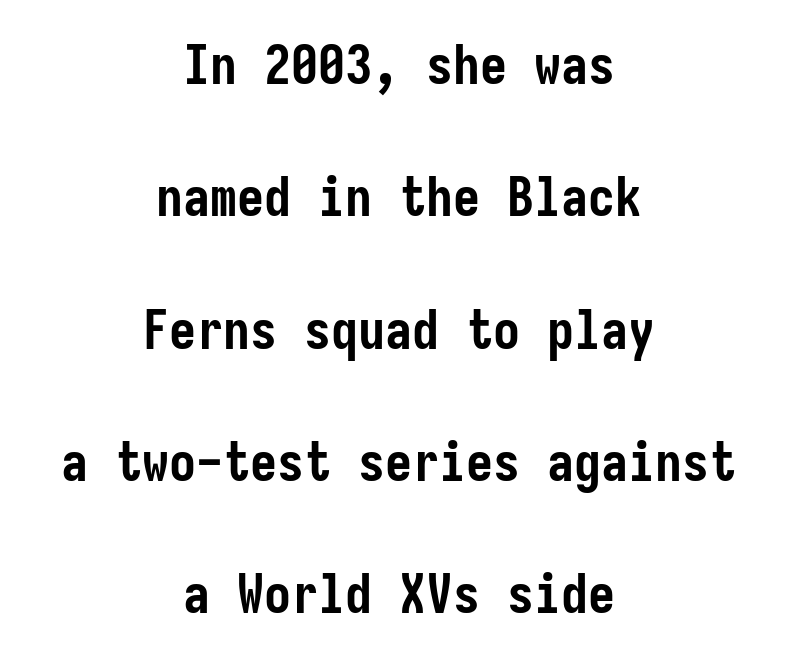
The image shows 54 px semibold, condensed sans-serif type, upright; set centered, loose line spacing (2.45x), normal letter spacing, not underlined; low stroke contrast and a medium x-height.
